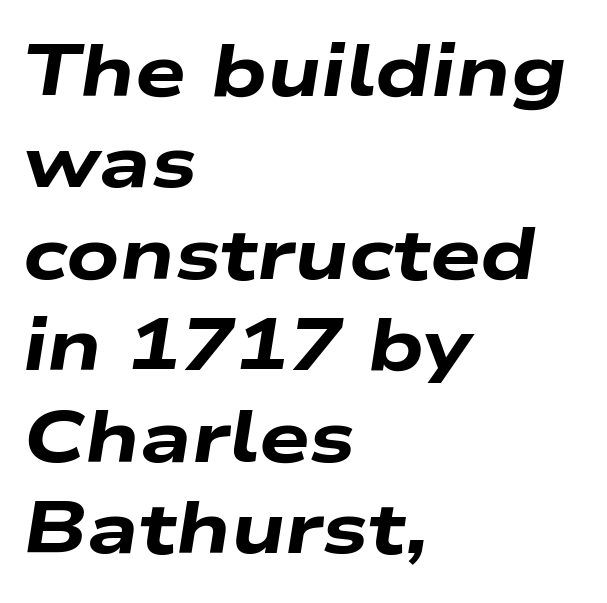
The image shows 72 px heavy, wide type, italic (leaning right); set left-aligned, normal line spacing (1.27x), normal letter spacing, not underlined; low stroke contrast and a medium x-height.
